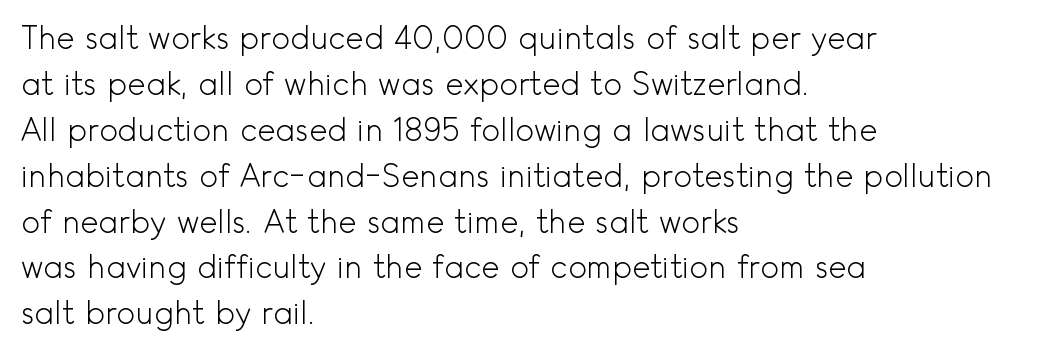
Q: Is the text bold? A: No.
Q: Is the text italic (slanted)? A: No, it is upright.
Q: Is the typeface a serif or a sans-serif typeface? A: Sans-serif.
Q: Is the text underlined? A: No.
Q: How is the paragraph aligned? A: Left-aligned.
Q: Is the spacing between letters normal or unusually wide? A: Normal.
Q: Is the spacing between lines tight, normal or loose? A: Normal.
Q: Width (condensed, normal, or wide)? A: Normal.
Q: x-height? A: Small.
Q: Monospaced? A: No.
